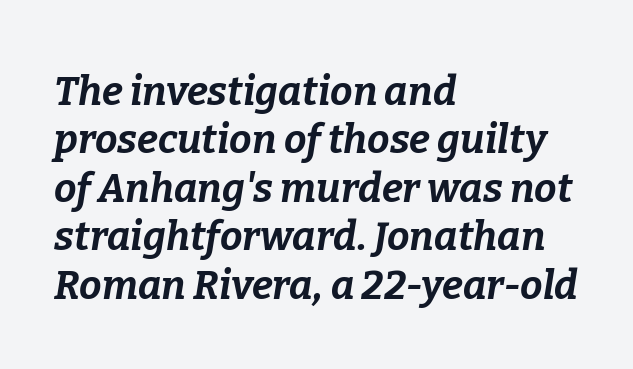
{"italic": "yes", "lean": "right", "slant_degrees": 9, "bold": "yes", "weight": "bold", "width": "normal", "stroke_contrast": "low", "x_height": "medium", "monospaced": "no", "underline": "no", "align": "left", "line_spacing_ratio": 1.21, "letter_spacing": "normal", "letter_spacing_em": 0.0, "glyph_px": 40}
